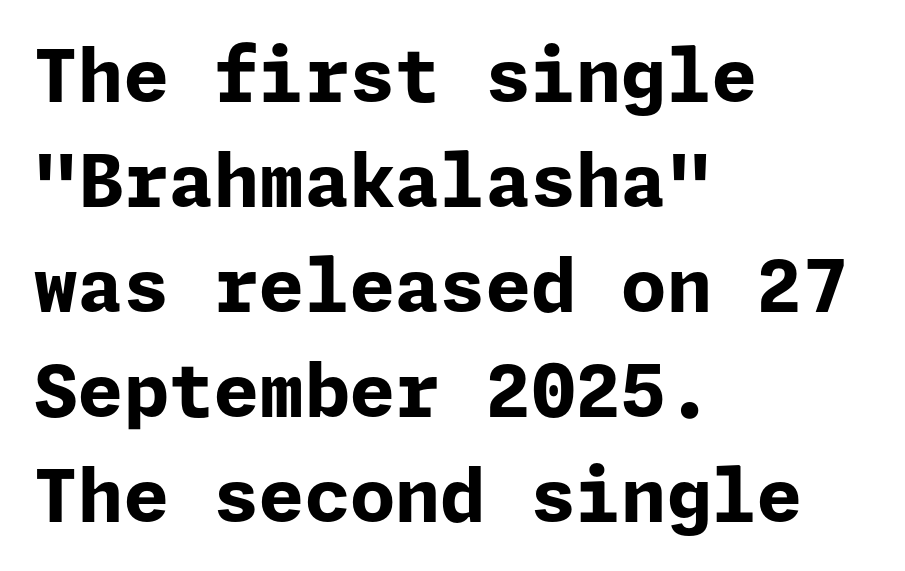
The gaps between neighbouring characters are ordinary and unremarkable. The rag falls on the right side of this text block. Rule under the text: the space is simply empty. Its strokes are broad and dark, the hallmark of bold type. The text was rendered using a sans face with plain stroke endings. A typesetter would call this leading conventional body-copy spacing.
